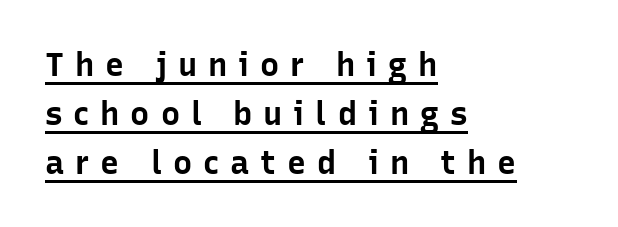
The image shows 32 px bold sans-serif type, upright; set left-aligned, normal line spacing (1.53x), unusually wide letter spacing (+0.34 em), underlined; low stroke contrast and a medium x-height.
